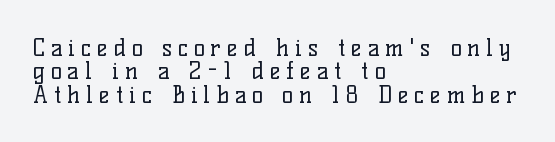
Q: Is the text bold? A: No.
Q: Is the text italic (slanted)? A: No, it is upright.
Q: Is the text underlined? A: No.
Q: How is the paragraph aligned? A: Left-aligned.
Q: Is the spacing between letters normal or unusually wide? A: Unusually wide.
Q: Is the spacing between lines tight, normal or loose? A: Tight.
